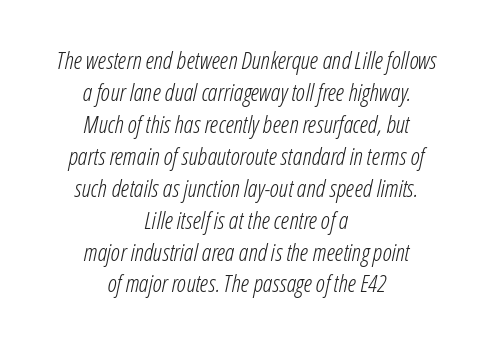
If you folded the block vertically in half, each line would mirror itself in length. Beneath every word, the page is bare. Weight: not bold — regular or lighter. This sample keeps an unexceptional amount of space between lines. Compared with ordinary roman type, these characters are visibly tilted. Caption: standard tracking, unaltered.
